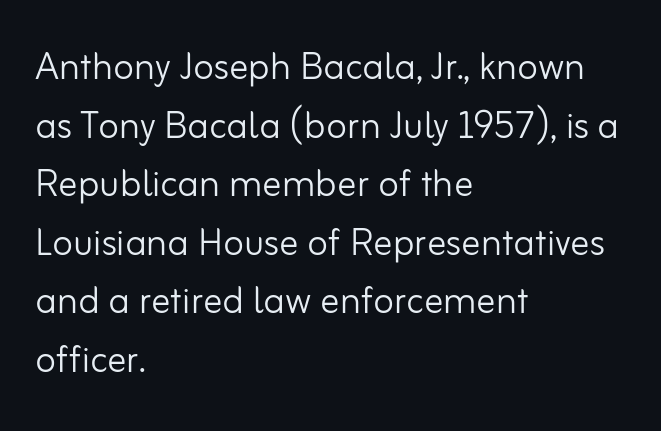
The image shows 48 px light sans-serif type, upright; set left-aligned, line spacing 1.22x, normal letter spacing, not underlined; low stroke contrast and a small x-height.
